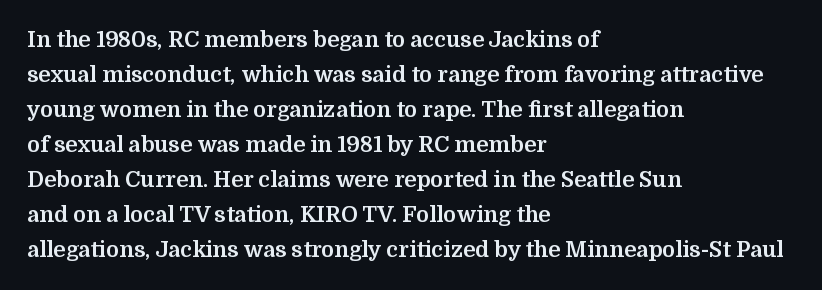
The image shows 22 px bold type, upright; set left-aligned, normal line spacing (1.59x), normal letter spacing, not underlined.
